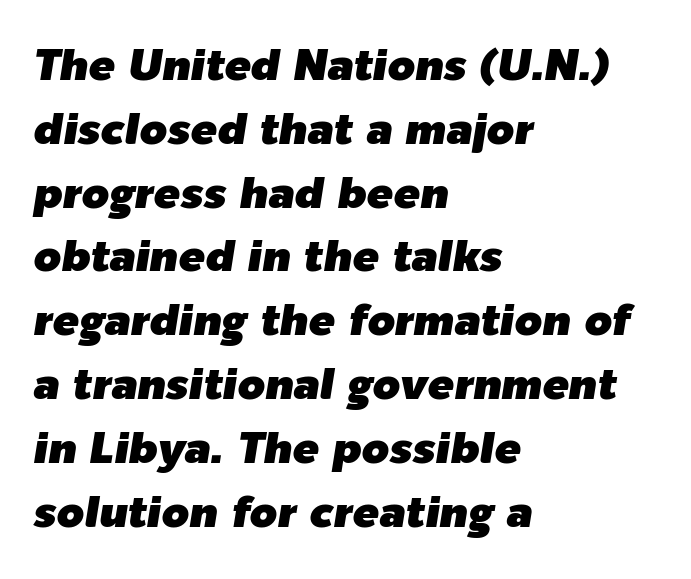
The image shows 44 px text type, italic (leaning right); set left-aligned, normal line spacing (1.45x), normal letter spacing, not underlined; low stroke contrast and a medium x-height.
